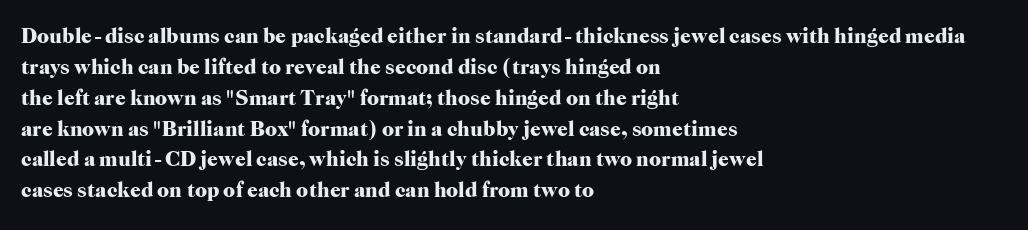
{"italic": "no", "bold": "yes", "underline": "no", "align": "left", "line_spacing": "normal", "line_spacing_ratio": 1.47, "letter_spacing": "normal", "letter_spacing_em": 0.0, "glyph_px": 21}
